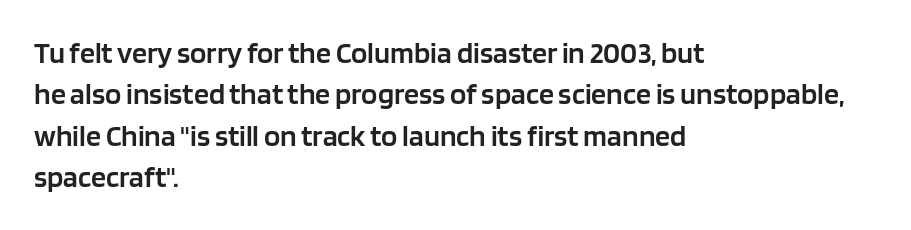
{"serif": "no", "italic": "no", "bold": "semi", "weight": "semibold", "width": "normal", "stroke_contrast": "low", "x_height": "large", "monospaced": "no", "underline": "no", "align": "left", "line_spacing": "normal", "line_spacing_ratio": 1.38, "letter_spacing": "normal", "letter_spacing_em": 0.0, "glyph_px": 30}
